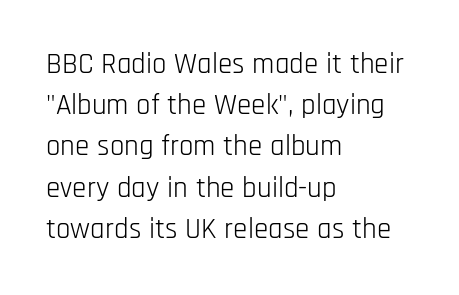
Think standard paragraph weight, or any step lighter than that. In terms of leading, this rendering sits right in the middle. Caption: multi-line text, flush left, ragged right. The string is rendered with underlining switched off. The face used here is rendered with its standard letterfit.
